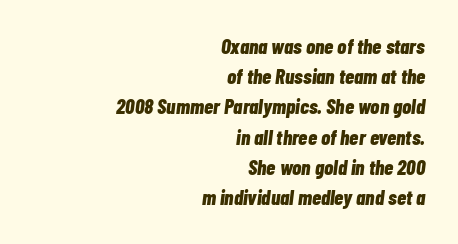
Q: Is the text bold? A: Yes.
Q: Is the text italic (slanted)? A: Yes, it leans right by about 7 degrees.
Q: Is the text underlined? A: No.
Q: How is the paragraph aligned? A: Right-aligned.
Q: Is the spacing between letters normal or unusually wide? A: Normal.
Q: Is the spacing between lines tight, normal or loose? A: Normal.
